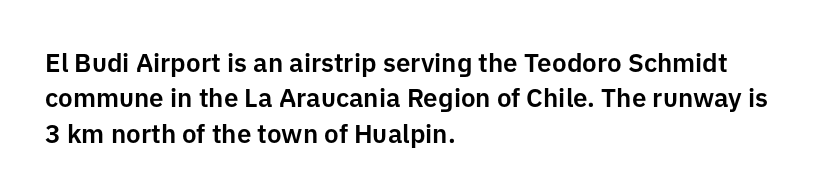
The image shows 26 px text type, upright; set left-aligned, normal line spacing (1.36x), normal letter spacing, not underlined.
